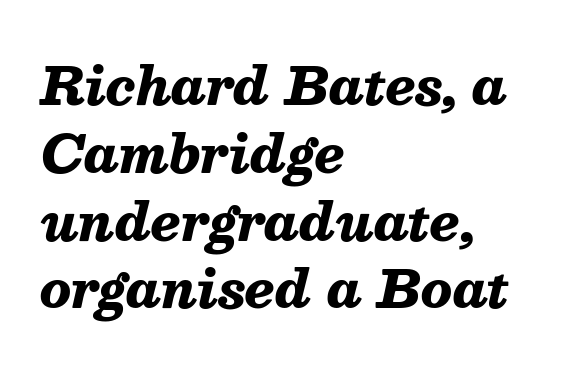
Q: Is the text bold? A: Yes.
Q: Is the text italic (slanted)? A: Yes, it leans right by about 13 degrees.
Q: Is the text underlined? A: No.
Q: How is the paragraph aligned? A: Left-aligned.
Q: Is the spacing between letters normal or unusually wide? A: Normal.
Q: Is the spacing between lines tight, normal or loose? A: Normal.
Q: Width (condensed, normal, or wide)? A: Normal.
Q: Stroke contrast? A: Medium.
Q: x-height? A: Medium.
Q: Monospaced? A: No.
